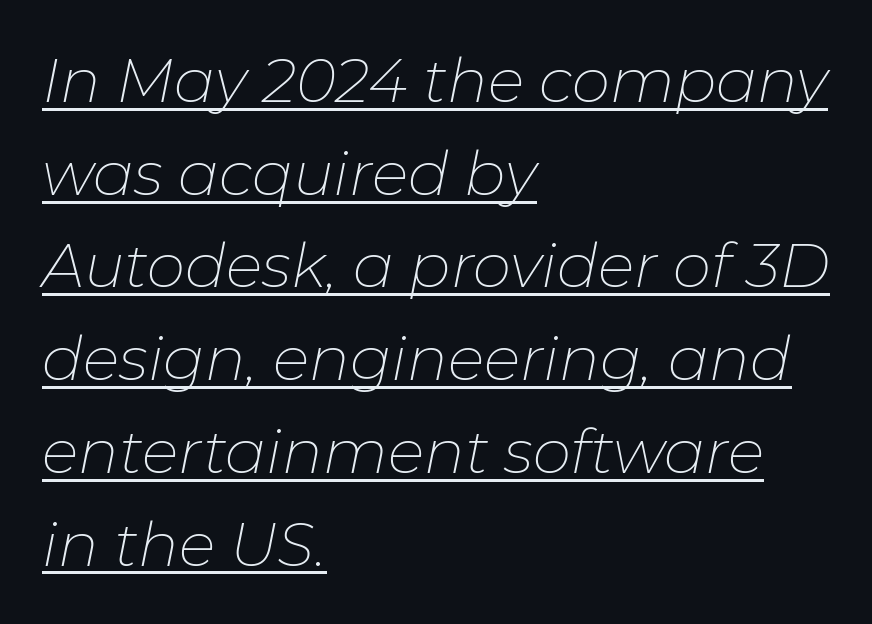
{"italic": "yes", "lean": "right", "slant_degrees": 11, "bold": "no", "weight": "thin", "width": "normal", "stroke_contrast": "low", "x_height": "medium", "monospaced": "no", "underline": "yes", "align": "left", "line_spacing": "normal", "line_spacing_ratio": 1.52, "letter_spacing": "normal", "letter_spacing_em": 0.0, "glyph_px": 61}
